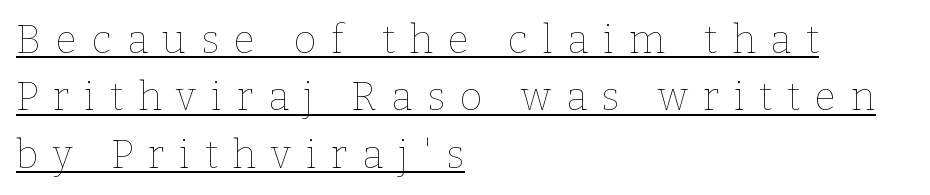
{"italic": "no", "bold": "no", "weight": "thin", "width": "normal", "stroke_contrast": "low", "x_height": "medium", "monospaced": "no", "underline": "yes", "align": "left", "line_spacing": "normal", "line_spacing_ratio": 1.47, "letter_spacing": "wide", "letter_spacing_em": 0.38, "glyph_px": 39}
